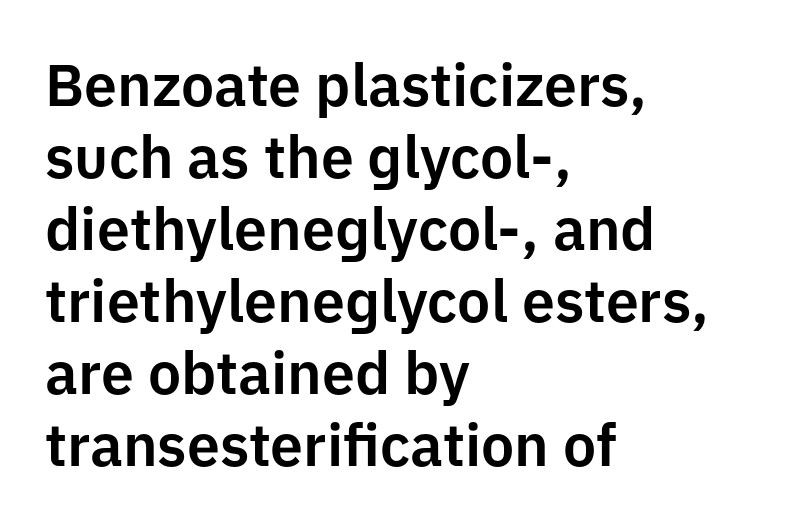
Q: Is the text italic (slanted)? A: No, it is upright.
Q: Is the typeface a serif or a sans-serif typeface? A: Sans-serif.
Q: Is the text underlined? A: No.
Q: How is the paragraph aligned? A: Left-aligned.
Q: Is the spacing between letters normal or unusually wide? A: Normal.
Q: Width (condensed, normal, or wide)? A: Normal.
Q: Stroke contrast? A: Low.
Q: x-height? A: Medium.
Q: Monospaced? A: No.
